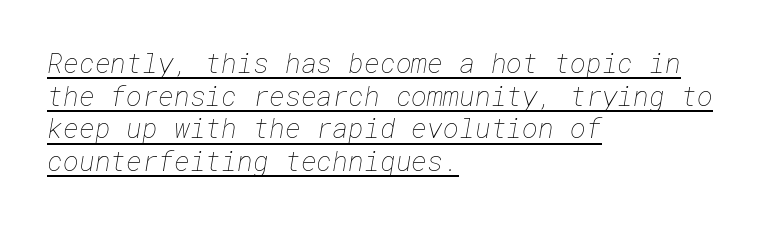
The image shows 27 px text type; set left-aligned, line spacing 1.21x, normal letter spacing, underlined.
